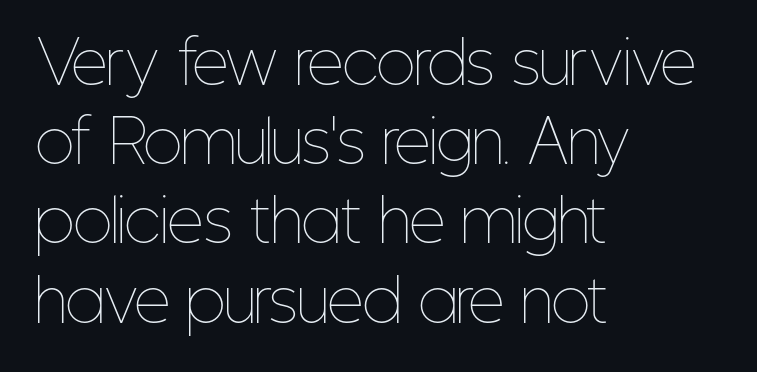
{"italic": "no", "bold": "no", "weight": "thin", "width": "condensed", "stroke_contrast": "low", "x_height": "medium", "monospaced": "no", "underline": "no", "align": "left", "line_spacing": "normal", "line_spacing_ratio": 1.39, "letter_spacing": "normal", "letter_spacing_em": 0.0, "glyph_px": 57}
